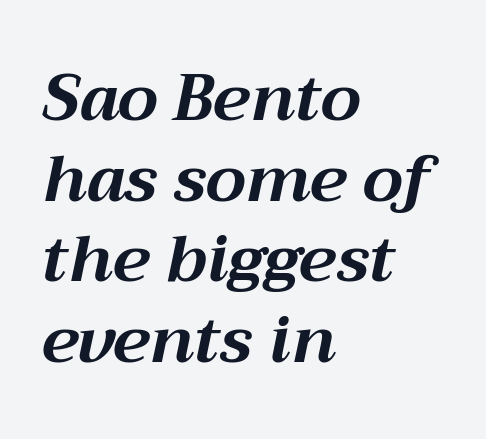
The image shows 65 px bold type, italic (leaning right); set left-aligned, line spacing 1.24x, normal letter spacing, not underlined; medium stroke contrast and a medium x-height.
